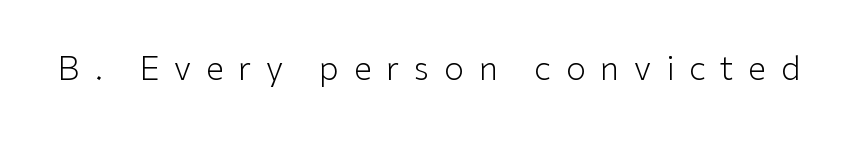
The image shows 33 px light sans-serif type, upright; set unusually wide letter spacing (+0.44 em), not underlined; low stroke contrast and a medium x-height.
